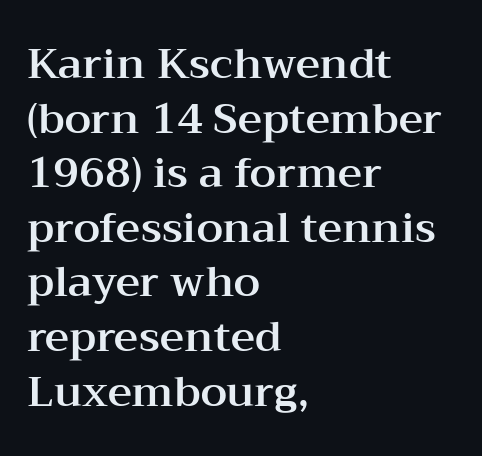
The image shows 42 px wide serif type, upright; set left-aligned, normal line spacing (1.3x), normal letter spacing, not underlined; medium stroke contrast and a medium x-height.
